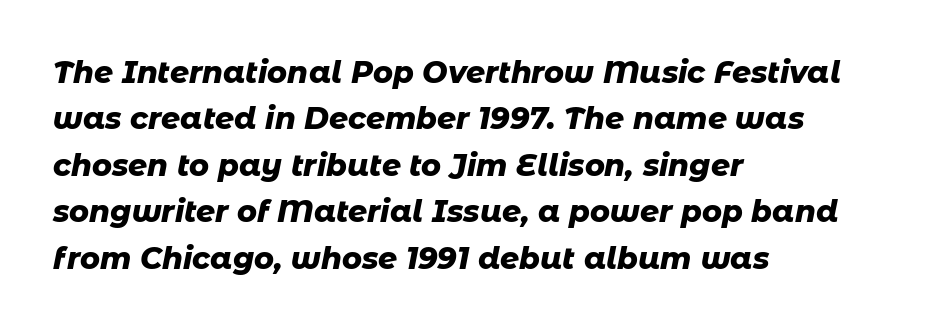
Q: Is the text bold? A: Yes.
Q: Is the text italic (slanted)? A: Yes, it leans right by about 11 degrees.
Q: Is the text underlined? A: No.
Q: How is the paragraph aligned? A: Left-aligned.
Q: Is the spacing between letters normal or unusually wide? A: Normal.
Q: Is the spacing between lines tight, normal or loose? A: Normal.
Q: Width (condensed, normal, or wide)? A: Normal.
Q: Stroke contrast? A: Low.
Q: x-height? A: Medium.
Q: Monospaced? A: No.
